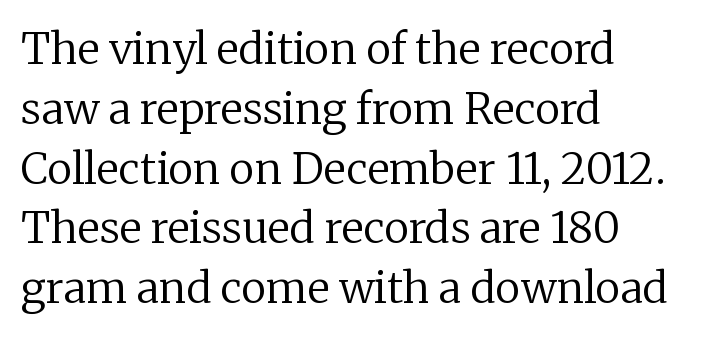
{"serif": "yes", "italic": "no", "bold": "no", "weight": "regular", "width": "normal", "stroke_contrast": "low", "x_height": "medium", "monospaced": "no", "underline": "no", "align": "left", "line_spacing": "normal", "line_spacing_ratio": 1.39, "letter_spacing": "normal", "letter_spacing_em": 0.0, "glyph_px": 43}
